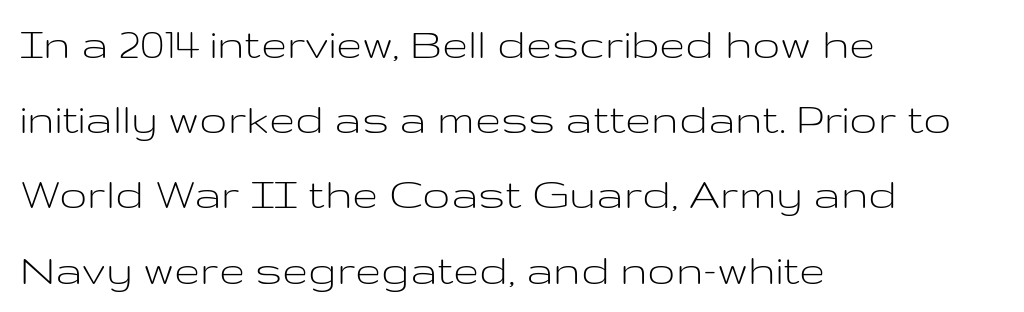
The image shows 47 px light, wide sans-serif type, upright; set left-aligned, normal line spacing (1.6x), normal letter spacing, not underlined; low stroke contrast and a medium x-height.
